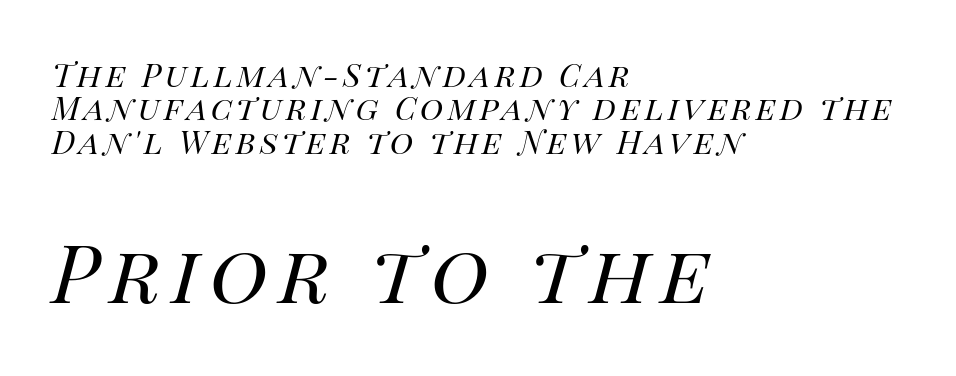
Q: Is the text bold? A: No.
Q: Is the text italic (slanted)? A: Yes, it leans right by about 14 degrees.
Q: Is the text underlined? A: No.
Q: How is the paragraph aligned? A: Left-aligned.
Q: Is the spacing between lines tight, normal or loose? A: Tight.
Q: Which block of text is set in a larger size, the first (top) or the second (bottom)? A: The second (bottom) one.
Q: Width (condensed, normal, or wide)? A: Normal.
Q: Stroke contrast? A: High.
Q: x-height? A: Large.
Q: Monospaced? A: No.
